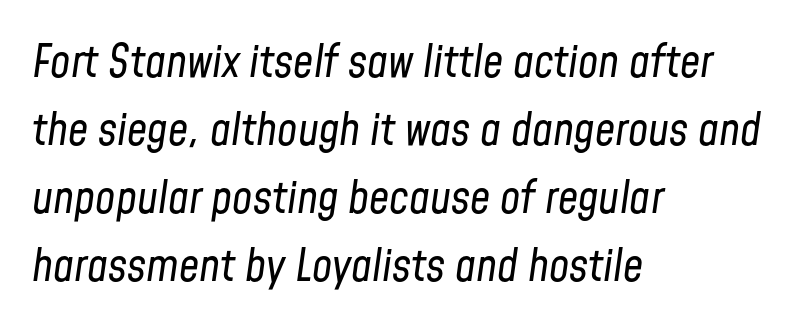
Does extra space separate the letters? No, they use regular spacing. The compositor pushed each line to the left boundary. A light-to-regular cut is what we see here. The whole block is typeset with a tilt.
